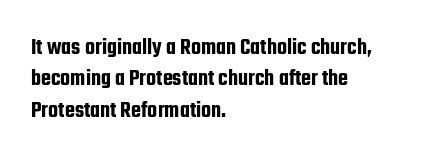
The passage shown is not underscored anywhere. The line texture is even and compact thanks to regular tracking. Nope, not italic — everything's standing straight. Each line starts at the same left margin while the right side varies. Notice how descenders clear the ascenders below comfortably — that's standard leading.
